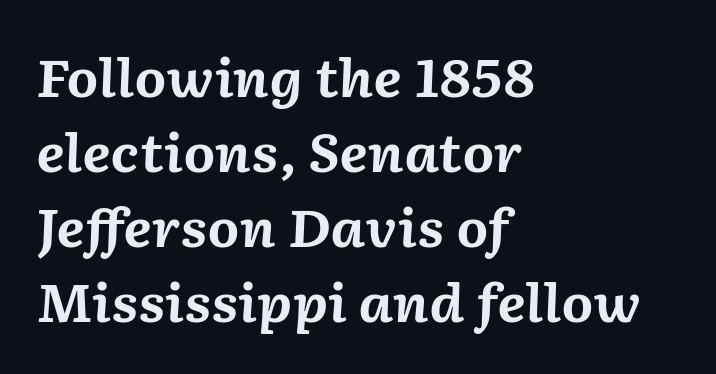
{"italic": "yes", "lean": "right", "slant_degrees": 2, "bold": "yes", "weight": "bold", "width": "normal", "stroke_contrast": "medium", "x_height": "medium", "monospaced": "no", "underline": "no", "align": "left", "line_spacing": "normal", "line_spacing_ratio": 1.47, "letter_spacing": "normal", "letter_spacing_em": 0.0, "glyph_px": 51}
